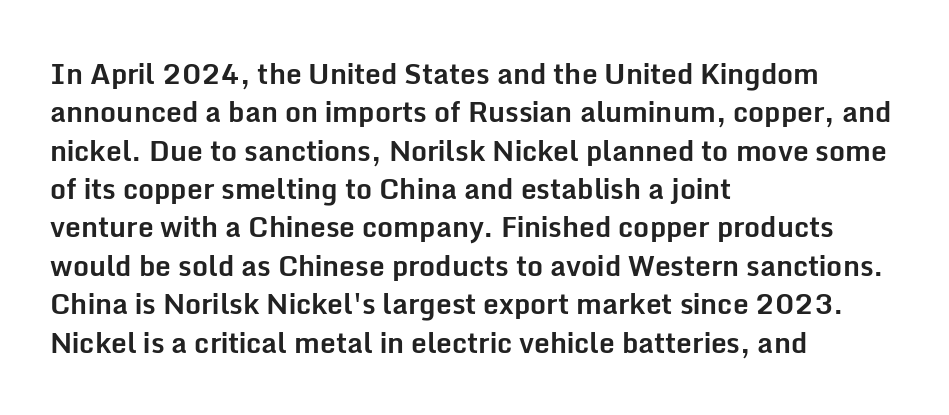
The image shows 28 px bold sans-serif type, upright; set left-aligned, normal line spacing (1.37x), normal letter spacing, not underlined; low stroke contrast and a medium x-height.
